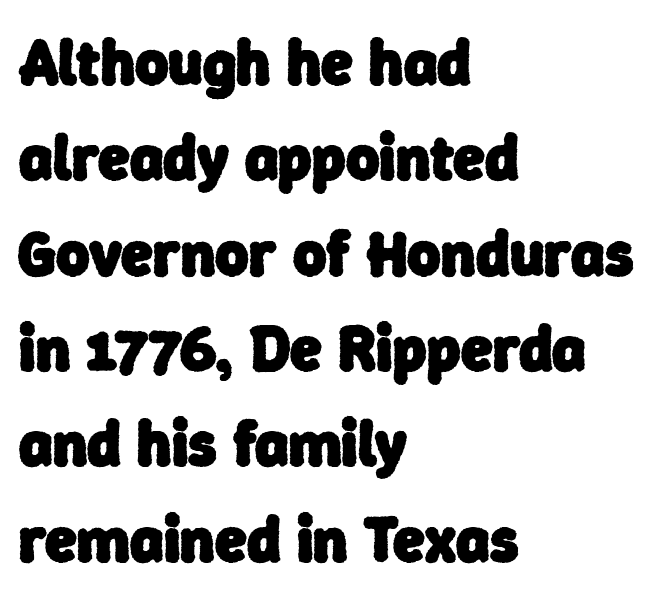
The image shows 64 px heavy sans-serif type; set left-aligned, normal line spacing (1.49x), normal letter spacing, not underlined; low stroke contrast and a medium x-height.
